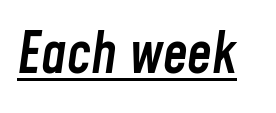
This sample carries an underscore along the baseline area. Is the type slanted? Yes — the strokes lean at a clear angle. This sample has the flowing, uneven cadence of proportional lettering. This is moderately heavy type, rendered in semibold.
